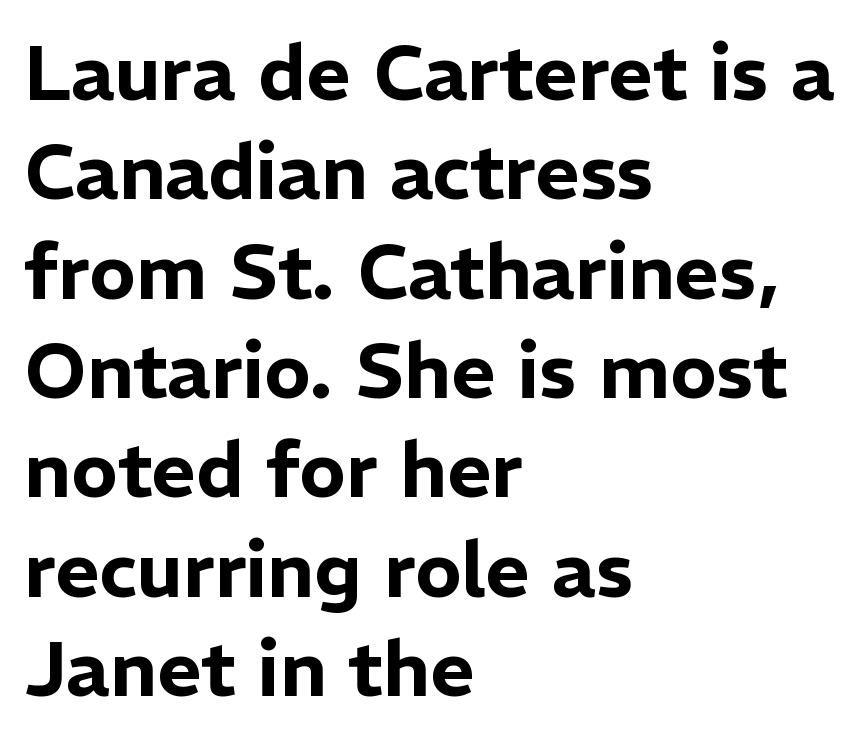
The lines sit at an ordinary, default distance from one another. The axis of the letterforms is exactly vertical. A typesetter would call this proportional, since set widths differ per character. Any mark beneath the type? The region is blank. Serifs: no, the terminals of the letterforms are clean.
